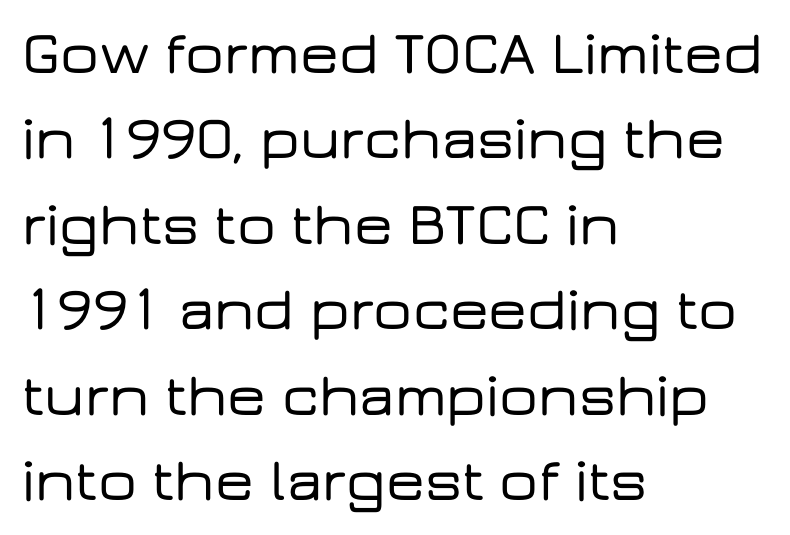
The rendering uses natural spacing where letterforms have individual widths. Ordinary non-slanted type is in use. How are the letters spaced? Ordinarily, with no added tracking. Observe the absence of serifs on each vertical stroke in this sample. A classic flush-left, rag-right setting is used for this passage. Baseline-to-baseline distance is the conventional proportion of letter height.
